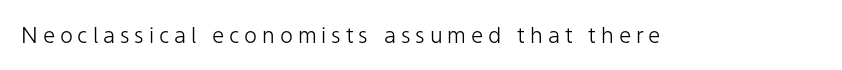
The image shows 22 px text type, upright; set unusually wide letter spacing (+0.22 em), not underlined.
